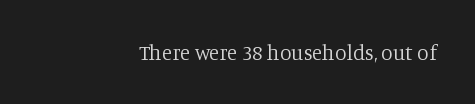
{"italic": "no", "bold": "no", "underline": "no", "align": "right", "letter_spacing": "normal", "letter_spacing_em": 0.0, "glyph_px": 21}
